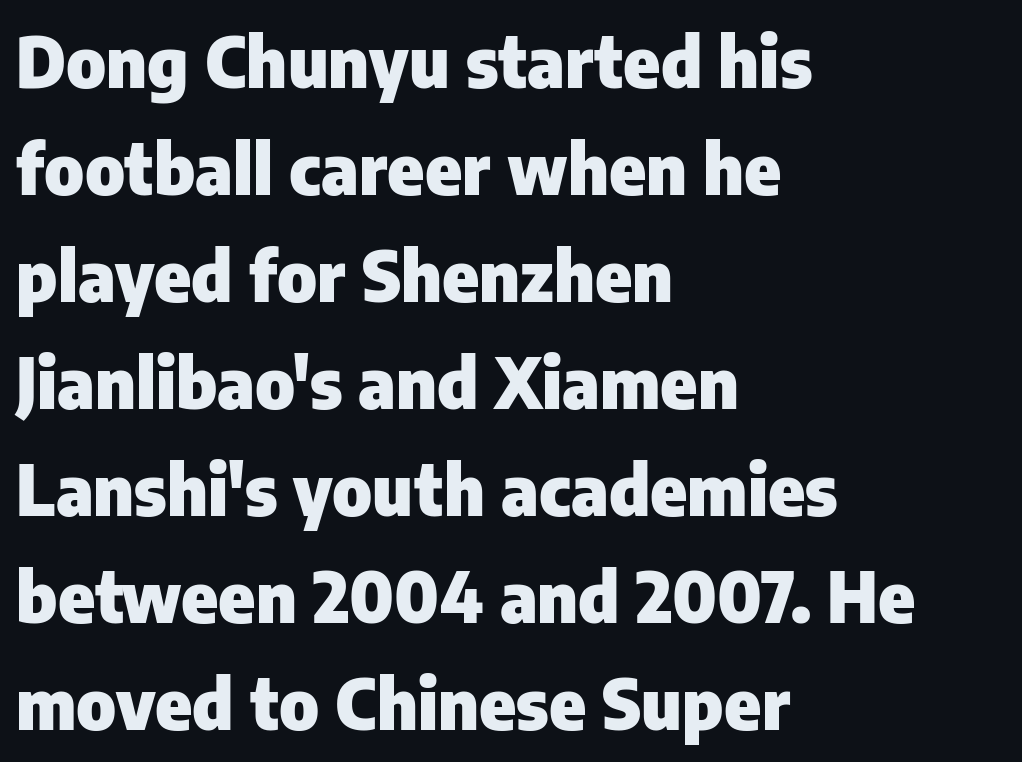
{"serif": "no", "italic": "no", "bold": "yes", "weight": "heavy", "width": "normal", "stroke_contrast": "low", "x_height": "medium", "monospaced": "no", "underline": "no", "align": "left", "line_spacing": "normal", "line_spacing_ratio": 1.55, "letter_spacing": "normal", "letter_spacing_em": 0.0, "glyph_px": 69}
